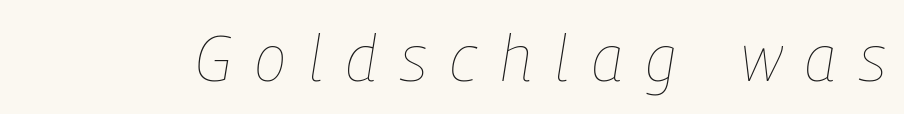
{"italic": "yes", "lean": "right", "slant_degrees": 9, "bold": "no", "weight": "thin", "width": "condensed", "stroke_contrast": "low", "x_height": "medium", "monospaced": "no", "underline": "no", "letter_spacing": "wide", "letter_spacing_em": 0.36, "glyph_px": 65}
